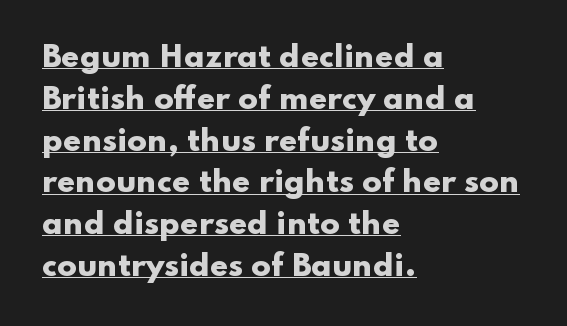
The image shows 29 px heavy, wide sans-serif type, upright; set left-aligned, normal line spacing (1.44x), normal letter spacing, underlined; low stroke contrast and a small x-height.
